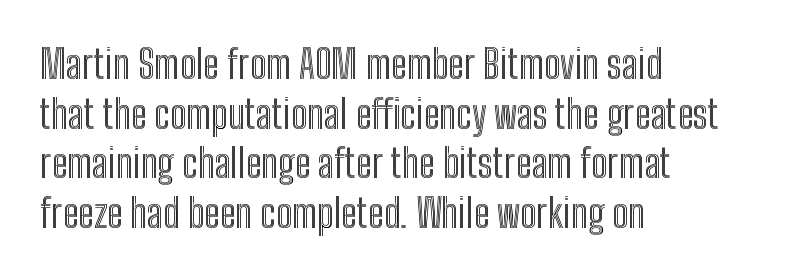
{"italic": "no", "width": "condensed", "x_height": "medium", "monospaced": "no", "underline": "no", "align": "left", "line_spacing": "normal", "line_spacing_ratio": 1.27, "letter_spacing": "normal", "letter_spacing_em": 0.0, "glyph_px": 39}
